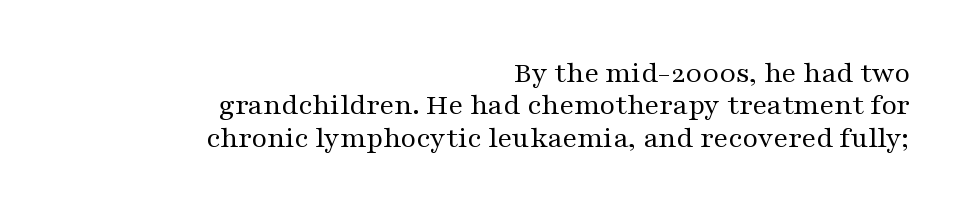
{"serif": "yes", "italic": "no", "bold": "no", "weight": "regular", "width": "wide", "stroke_contrast": "medium", "x_height": "medium", "monospaced": "no", "underline": "no", "align": "right", "line_spacing": "tight", "line_spacing_ratio": 1.08, "letter_spacing": "normal", "letter_spacing_em": 0.0, "glyph_px": 30}
